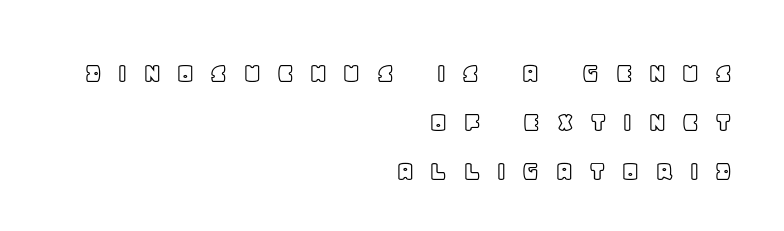
The line texture is sparse and dotted thanks to wide tracking. In terms of leading, this rendering sits right in the middle. Here the designer chose a conventional face with non-uniform glyph widths. When letters stand straight like this, we call the style roman or upright. The rendering anchors every line to the right-hand side. Underlining? Definitely not there.
